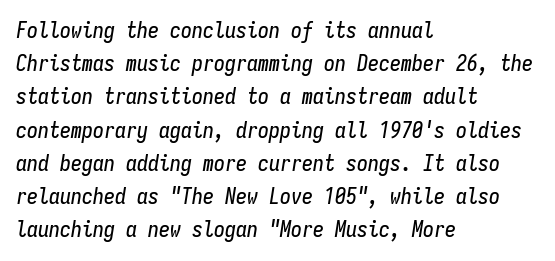
The rendering applies a slant to the glyphs. In CSS terms this would be text-align: left. The rendering keeps characters at their native spacing. The space between consecutive lines is moderate. Rule under the text: the space is simply empty.
